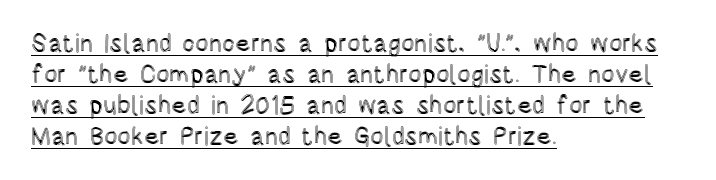
The image shows 25 px text type, upright; set left-aligned, line spacing 1.24x, normal letter spacing, underlined.
